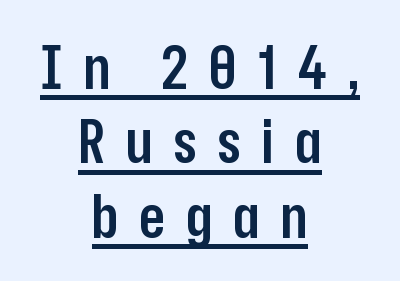
{"serif": "no", "italic": "no", "bold": "semi", "weight": "semibold", "width": "condensed", "stroke_contrast": "low", "x_height": "medium", "monospaced": "no", "underline": "yes", "align": "center", "line_spacing_ratio": 1.24, "letter_spacing": "wide", "letter_spacing_em": 0.35, "glyph_px": 60}
